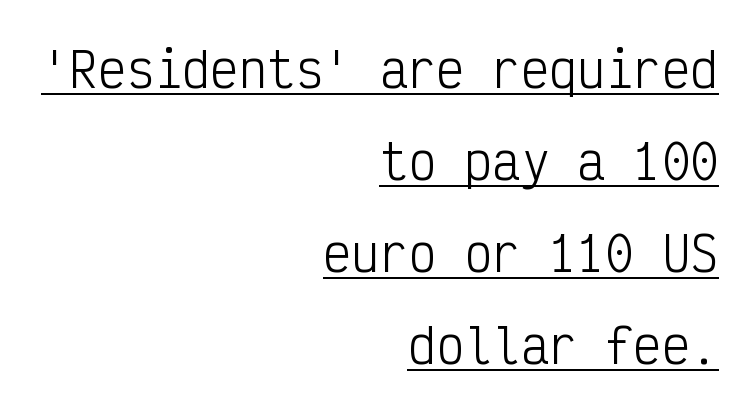
The image shows 47 px light, condensed sans-serif type, upright, monospaced; set right-aligned, loose line spacing (1.96x), normal letter spacing, underlined; low stroke contrast and a medium x-height.
